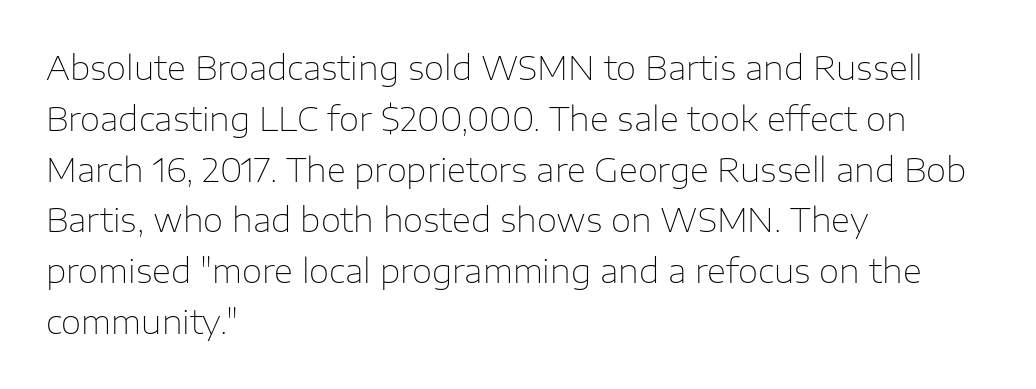
The image shows 33 px thin sans-serif type, upright; set left-aligned, normal line spacing (1.54x), normal letter spacing, not underlined; low stroke contrast and a medium x-height.
